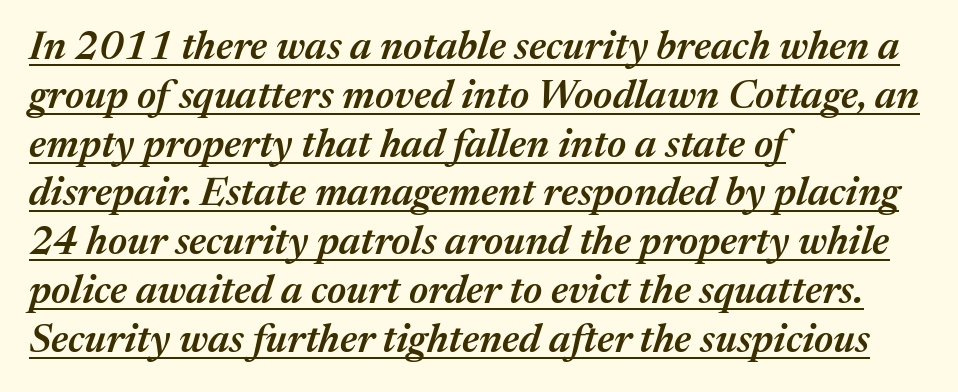
Q: Is the text bold? A: Semi-bold.
Q: Is the text italic (slanted)? A: Yes, it leans right by about 17 degrees.
Q: Is the text underlined? A: Yes.
Q: How is the paragraph aligned? A: Left-aligned.
Q: Is the spacing between letters normal or unusually wide? A: Normal.
Q: Width (condensed, normal, or wide)? A: Normal.
Q: Stroke contrast? A: Medium.
Q: x-height? A: Medium.
Q: Monospaced? A: No.
